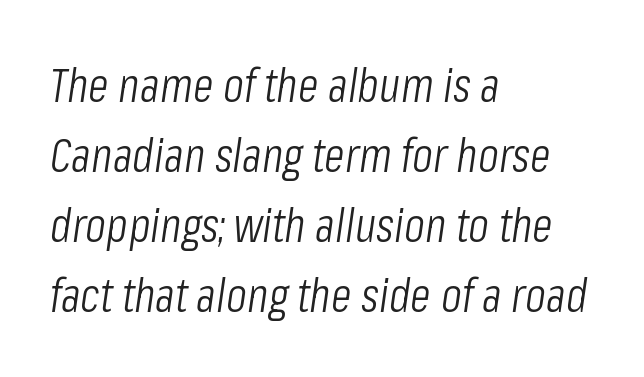
Underline: absent. These lines are rendered in a variable-pitch font. Horizontally, the lines are justified to the leading edge only. Heft: none added — not bold. Characters follow at the spacing the type designer built in. The face used here has a pronounced slope to its letters.
